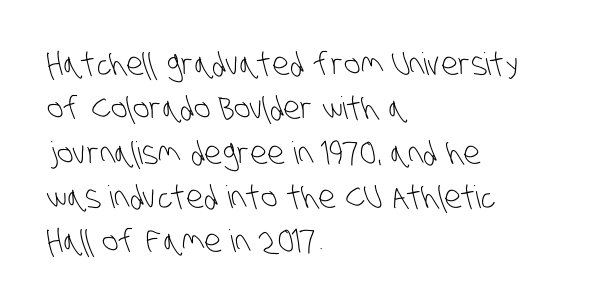
The image shows 31 px light, condensed sans-serif type; set left-aligned, normal line spacing (1.43x), normal letter spacing, not underlined; low stroke contrast and a large x-height.
